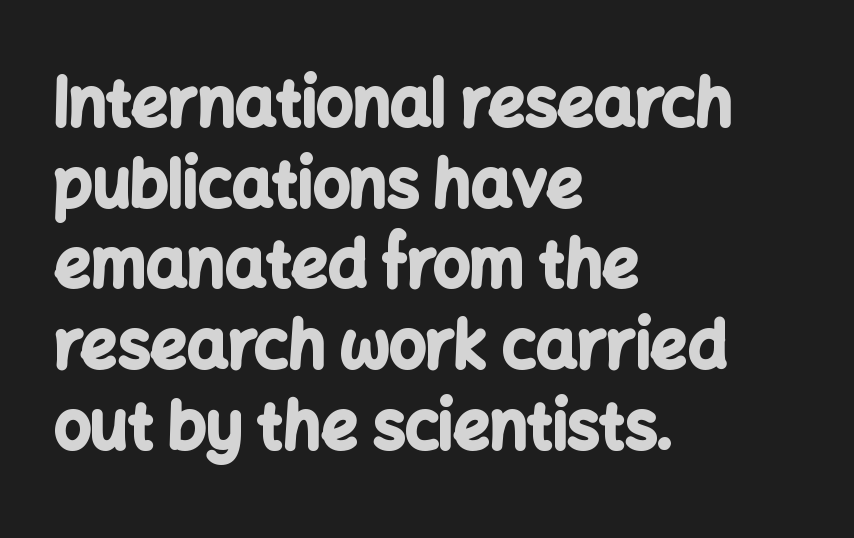
Baseline-to-baseline distance is the conventional proportion of letter height. The face used here has the dense, thick strokes of a bold. The glyphs in this specimen are sans serif. Glance below the letters and you will spot only blank space.
